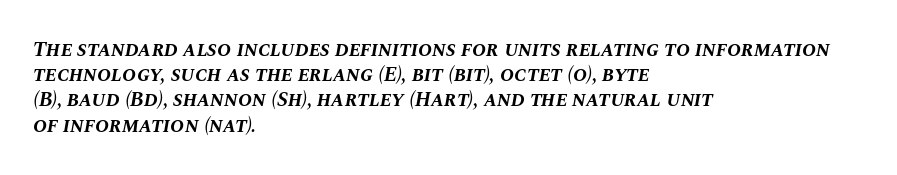
The image shows 21 px bold type, italic (leaning right); set left-aligned, line spacing 1.2x, normal letter spacing, not underlined.
